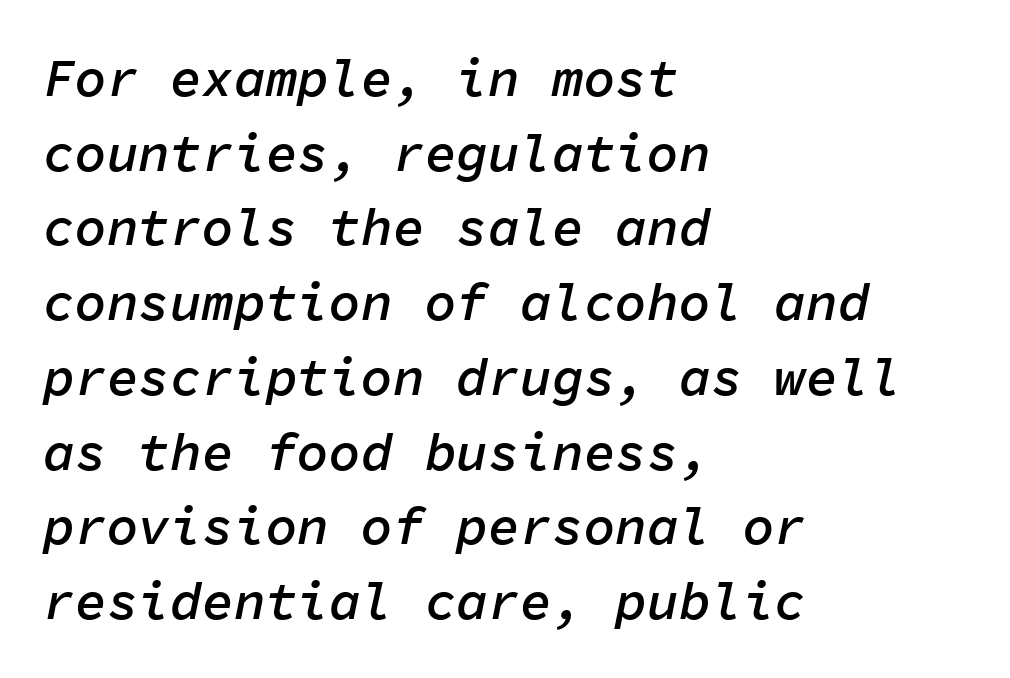
Q: Is the text bold? A: Semi-bold.
Q: Is the text italic (slanted)? A: Yes, it leans right by about 11 degrees.
Q: Is the text underlined? A: No.
Q: How is the paragraph aligned? A: Left-aligned.
Q: Is the spacing between letters normal or unusually wide? A: Normal.
Q: Is the spacing between lines tight, normal or loose? A: Normal.
Q: Width (condensed, normal, or wide)? A: Normal.
Q: Stroke contrast? A: Low.
Q: x-height? A: Medium.
Q: Monospaced? A: Yes.
